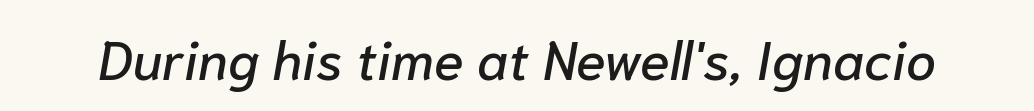
These lines were composed using italics. This rendering features lettering with no underline. Is this a fixed-width face? No — the glyphs have proportional, varying widths. Tracking here is standard; glyphs follow each other at the usual distance.
